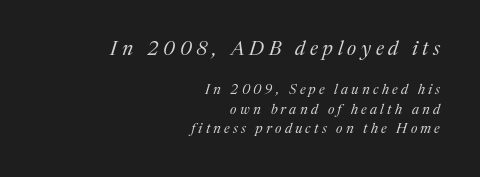
{"italic": "yes", "lean": "right", "slant_degrees": 17, "bold": "no", "underline": "no", "align": "right", "line_spacing": "normal", "line_spacing_ratio": 1.37, "letter_spacing": "wide", "letter_spacing_em": 0.23, "larger_block": "first", "size_ratio": 1.43, "glyph_px": 20}
